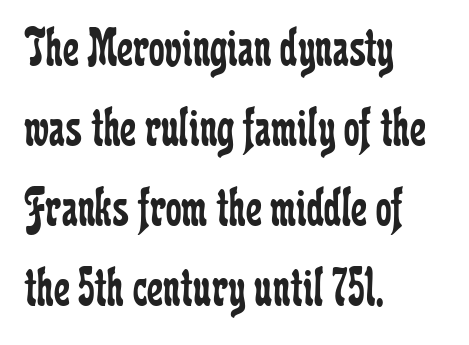
Q: Is the text bold? A: No.
Q: Is the text italic (slanted)? A: No, it is upright.
Q: Is the typeface a serif or a sans-serif typeface? A: Serif.
Q: Is the text underlined? A: No.
Q: How is the paragraph aligned? A: Left-aligned.
Q: Is the spacing between letters normal or unusually wide? A: Normal.
Q: Is the spacing between lines tight, normal or loose? A: Normal.
Q: Width (condensed, normal, or wide)? A: Condensed.
Q: Stroke contrast? A: Low.
Q: x-height? A: Medium.
Q: Monospaced? A: No.
